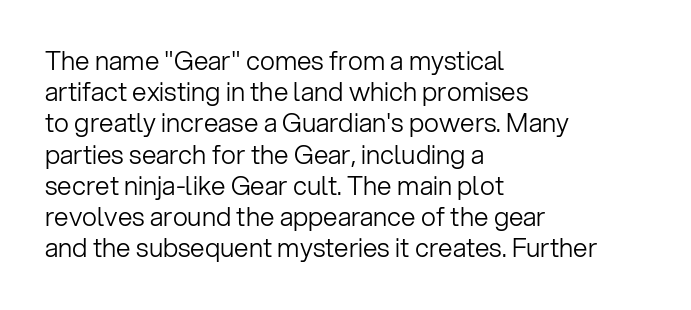
Q: Is the text bold? A: No.
Q: Is the text italic (slanted)? A: No, it is upright.
Q: Is the text underlined? A: No.
Q: How is the paragraph aligned? A: Left-aligned.
Q: Is the spacing between letters normal or unusually wide? A: Normal.
